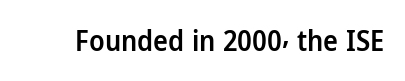
The image shows 28 px semibold sans-serif type, upright; set normal letter spacing, not underlined; low stroke contrast and a medium x-height.
